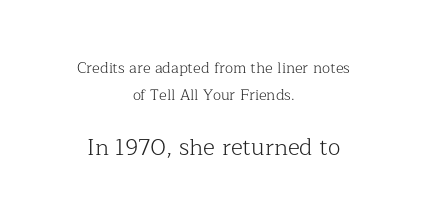
Q: Is the text bold? A: No.
Q: Is the text italic (slanted)? A: No, it is upright.
Q: Is the text underlined? A: No.
Q: How is the paragraph aligned? A: Centered.
Q: Is the spacing between letters normal or unusually wide? A: Normal.
Q: Which block of text is set in a larger size, the first (top) or the second (bottom)? A: The second (bottom) one.
